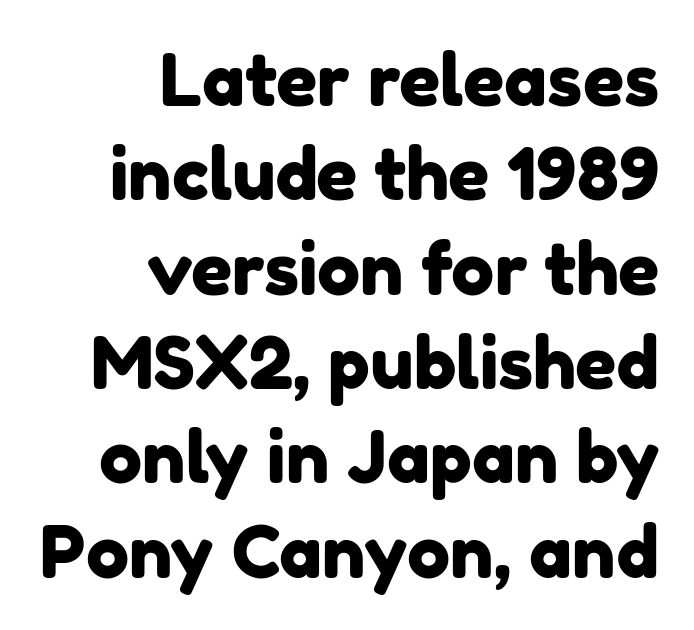
You could not count columns in this text — the font is proportionally spaced. This sample uses a sans-serif face. In terms of letterspacing, this is plain default setting. These lines sit exactly where default settings would place them. Glance below the letters and you will spot only blank space.
